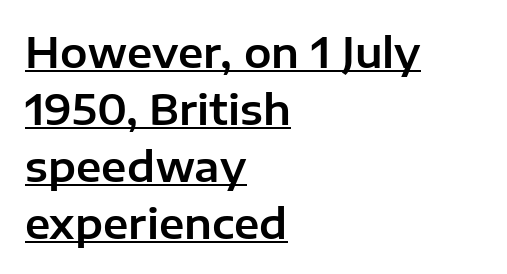
Q: Is the text italic (slanted)? A: No, it is upright.
Q: Is the typeface a serif or a sans-serif typeface? A: Sans-serif.
Q: Is the text underlined? A: Yes.
Q: How is the paragraph aligned? A: Left-aligned.
Q: Is the spacing between letters normal or unusually wide? A: Normal.
Q: Is the spacing between lines tight, normal or loose? A: Normal.
Q: Width (condensed, normal, or wide)? A: Normal.
Q: Stroke contrast? A: Low.
Q: x-height? A: Medium.
Q: Monospaced? A: No.
